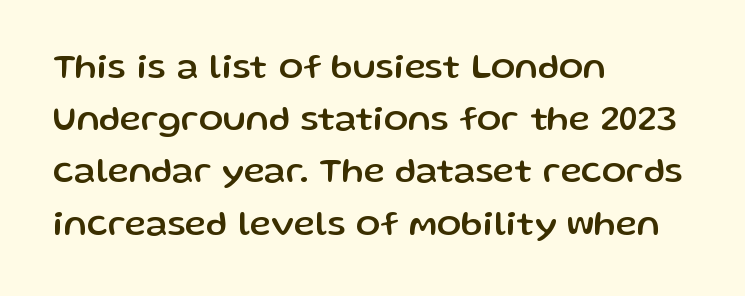
Q: Is the text italic (slanted)? A: No, it is upright.
Q: Is the typeface a serif or a sans-serif typeface? A: Sans-serif.
Q: Is the text underlined? A: No.
Q: How is the paragraph aligned? A: Left-aligned.
Q: Is the spacing between letters normal or unusually wide? A: Normal.
Q: Is the spacing between lines tight, normal or loose? A: Normal.
Q: Width (condensed, normal, or wide)? A: Normal.
Q: Stroke contrast? A: Low.
Q: x-height? A: Medium.
Q: Monospaced? A: No.
